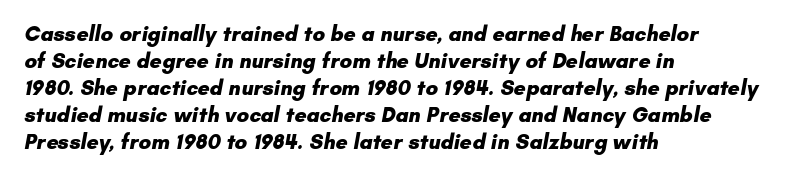
The image shows 21 px bold type; set left-aligned, normal line spacing (1.28x), normal letter spacing, not underlined.
